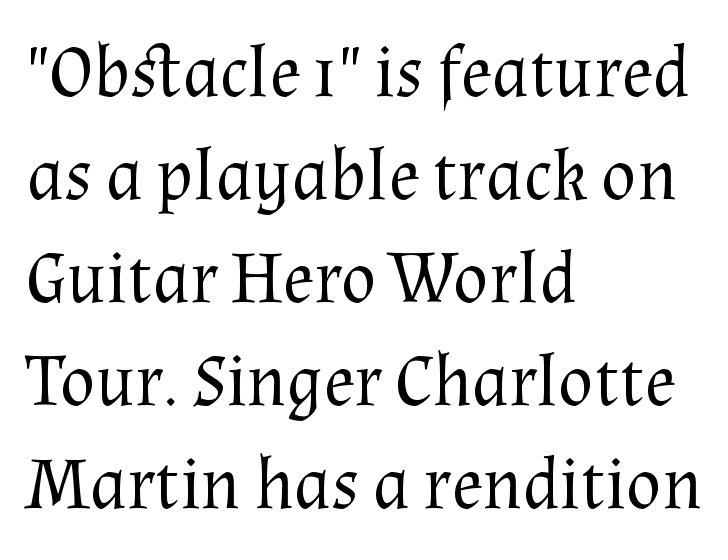
These lines are rendered in a variable-pitch font. The foot of each line stays bare and open. Summary of weight: not heavy and not bold. In terms of leading, this rendering sits right in the middle. Horizontally, the lines are justified to the leading edge only. The rendering keeps characters at their native spacing.
